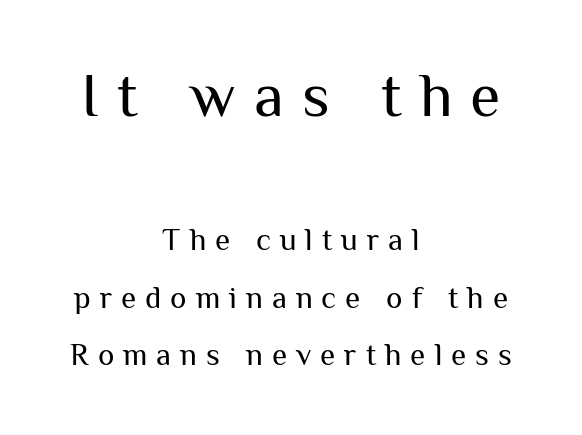
Think of a printed novel: that variable character pitch is what you see here. Compared with typical body copy, the letter spacing here is much looser. The paragraph has two soft edges and a firm central axis. Has an underline been added? It has not. Stroke mass is kept to a normal reading level or below. Block one is the big one; block two sits smaller underneath.
